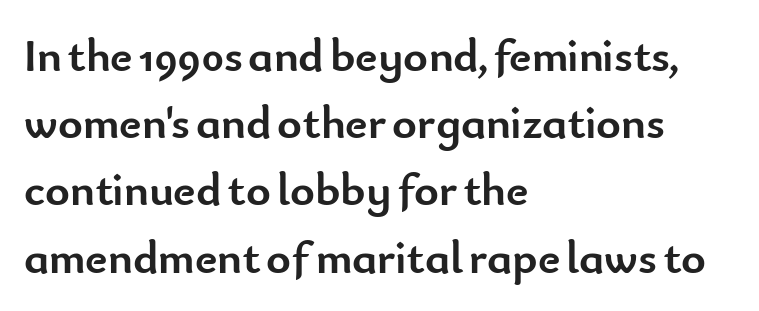
Q: Is the text bold? A: Yes.
Q: Is the text italic (slanted)? A: No, it is upright.
Q: Is the typeface a serif or a sans-serif typeface? A: Sans-serif.
Q: Is the text underlined? A: No.
Q: How is the paragraph aligned? A: Left-aligned.
Q: Is the spacing between letters normal or unusually wide? A: Normal.
Q: Is the spacing between lines tight, normal or loose? A: Normal.
Q: Width (condensed, normal, or wide)? A: Normal.
Q: Stroke contrast? A: Low.
Q: x-height? A: Small.
Q: Monospaced? A: No.
